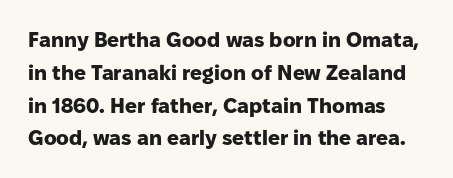
Q: Is the text bold? A: Yes.
Q: Is the text italic (slanted)? A: No, it is upright.
Q: Is the text underlined? A: No.
Q: Is the spacing between letters normal or unusually wide? A: Normal.
Q: Is the spacing between lines tight, normal or loose? A: Normal.
